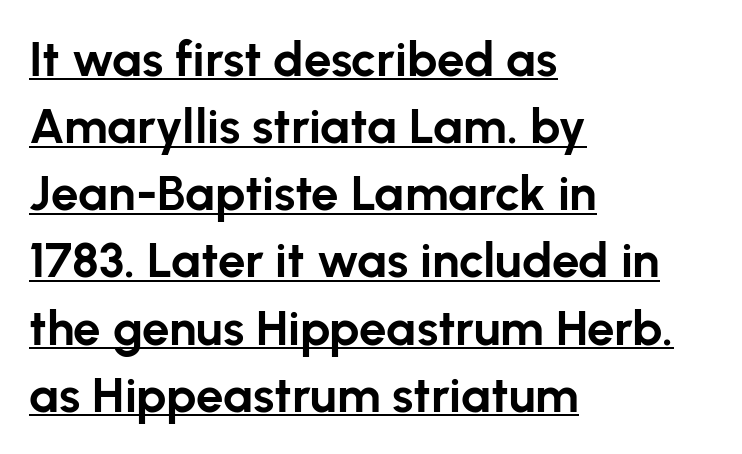
Q: Is the text bold? A: Yes.
Q: Is the text italic (slanted)? A: No, it is upright.
Q: Is the typeface a serif or a sans-serif typeface? A: Sans-serif.
Q: Is the text underlined? A: Yes.
Q: How is the paragraph aligned? A: Left-aligned.
Q: Is the spacing between letters normal or unusually wide? A: Normal.
Q: Is the spacing between lines tight, normal or loose? A: Normal.
Q: Width (condensed, normal, or wide)? A: Normal.
Q: Stroke contrast? A: Low.
Q: x-height? A: Medium.
Q: Monospaced? A: No.
